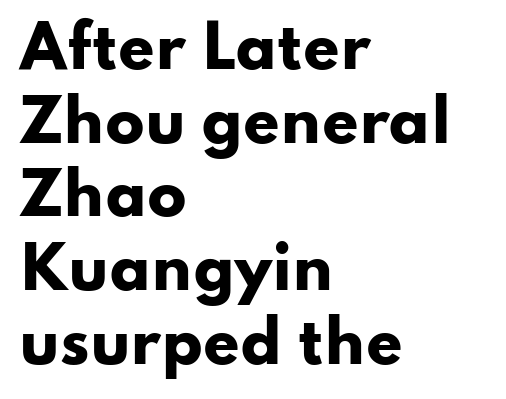
The image shows 58 px heavy, wide sans-serif type, upright; set left-aligned, normal line spacing (1.27x), normal letter spacing, not underlined; low stroke contrast and a small x-height.
